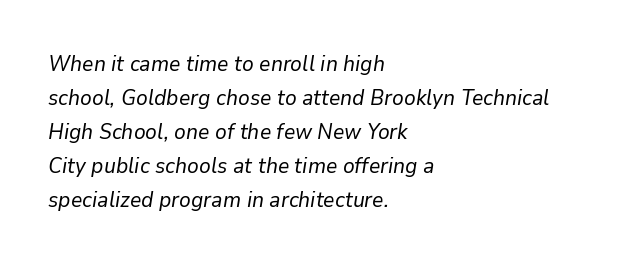
The passage is arranged the way most books set body copy — flush left. What stands out about the letter spacing? Nothing — it is the standard amount. In terms of leading, this rendering sits right in the middle. Glance below the letters and you will spot only blank space. Stem width sits at or under what a default text font uses. Compared with ordinary roman type, these characters are visibly tilted.
